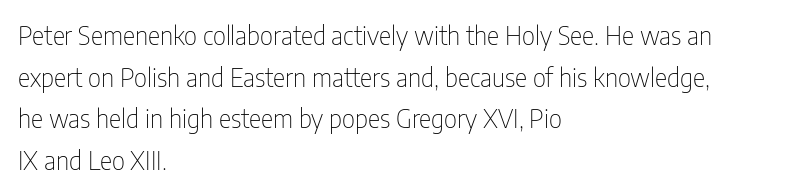
{"italic": "no", "bold": "no", "underline": "no", "align": "left", "line_spacing": "normal", "line_spacing_ratio": 1.6, "letter_spacing": "normal", "letter_spacing_em": 0.0, "glyph_px": 26}
